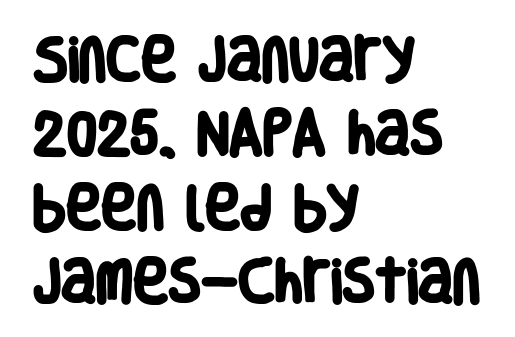
The image shows 48 px heavy, condensed sans-serif type; set left-aligned, normal line spacing (1.54x), normal letter spacing, not underlined; low stroke contrast and a large x-height.
